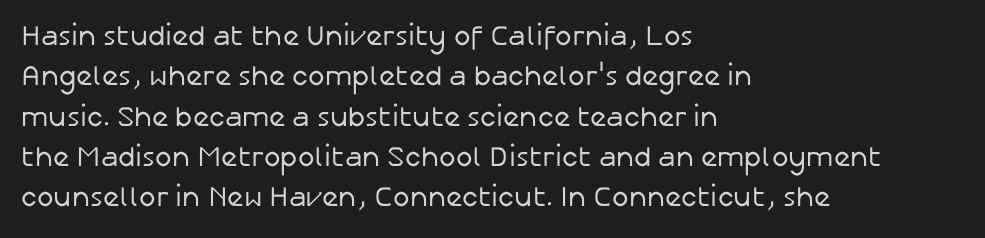
The image shows 28 px regular-weight sans-serif type, upright; set left-aligned, normal line spacing (1.44x), normal letter spacing, not underlined; low stroke contrast and a medium x-height.
